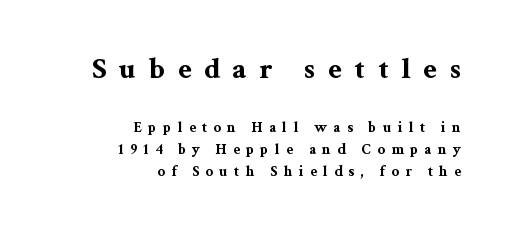
The letters stand upright; this is a roman face. The letters are spread apart with noticeably loose tracking. You'd pick this weight for a headline — it's a proper bold. A student would call this right alignment; a typographer would say flush right, rag left. You could not count columns in this text — the font is proportionally spaced.
